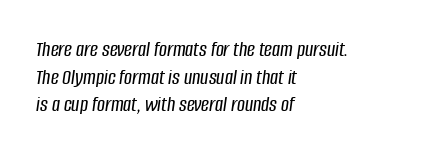
Q: Is the text italic (slanted)? A: Yes, it leans right by about 8 degrees.
Q: Is the text underlined? A: No.
Q: How is the paragraph aligned? A: Left-aligned.
Q: Is the spacing between letters normal or unusually wide? A: Normal.
Q: Is the spacing between lines tight, normal or loose? A: Normal.
